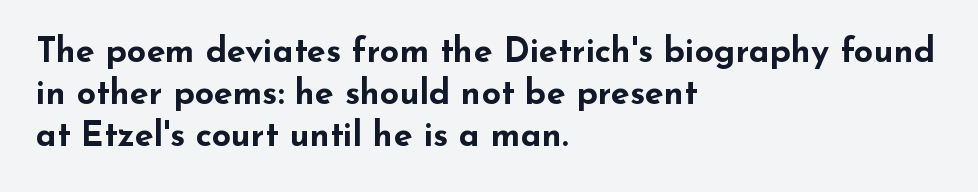
{"serif": "no", "italic": "no", "bold": "yes", "weight": "bold", "width": "wide", "stroke_contrast": "low", "x_height": "small", "monospaced": "no", "underline": "no", "align": "left", "line_spacing_ratio": 1.24, "letter_spacing": "normal", "letter_spacing_em": 0.0, "glyph_px": 34}
